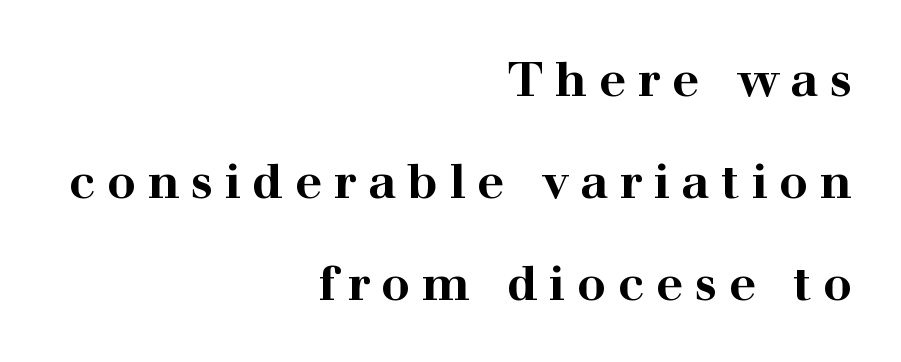
{"serif": "yes", "italic": "no", "bold": "yes", "weight": "bold", "width": "wide", "stroke_contrast": "high", "x_height": "medium", "monospaced": "no", "underline": "no", "align": "right", "line_spacing": "loose", "line_spacing_ratio": 2.12, "letter_spacing": "wide", "letter_spacing_em": 0.24, "glyph_px": 48}
